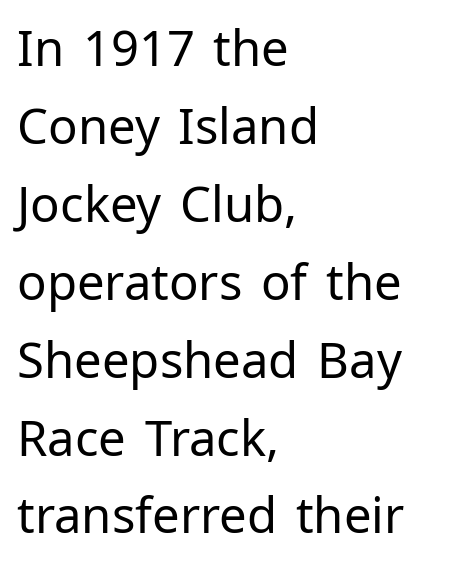
{"serif": "no", "italic": "no", "bold": "no", "weight": "regular", "width": "normal", "stroke_contrast": "low", "x_height": "medium", "monospaced": "no", "underline": "no", "align": "left", "line_spacing": "normal", "line_spacing_ratio": 1.59, "letter_spacing": "normal", "letter_spacing_em": 0.0, "glyph_px": 49}
